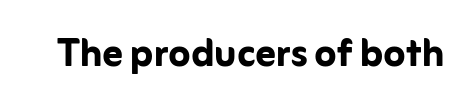
Chunky letters — that's bold for sure. Each word holds together tightly as a unit, with standard inter-letter gaps. Vertical strokes here are truly vertical. Proportional: the letters do not fall into vertical columns.
